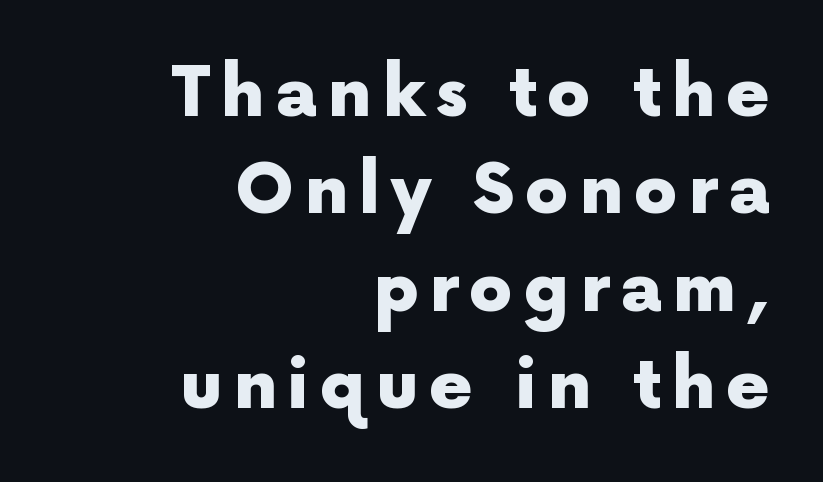
The face used here is proportionally spaced, like ordinary book or web type. Set as a true bold cut, around the 700 mark. The rendering uses a moderate line-height, typical for paragraphs. The typography opts for an upright posture over an oblique one.
